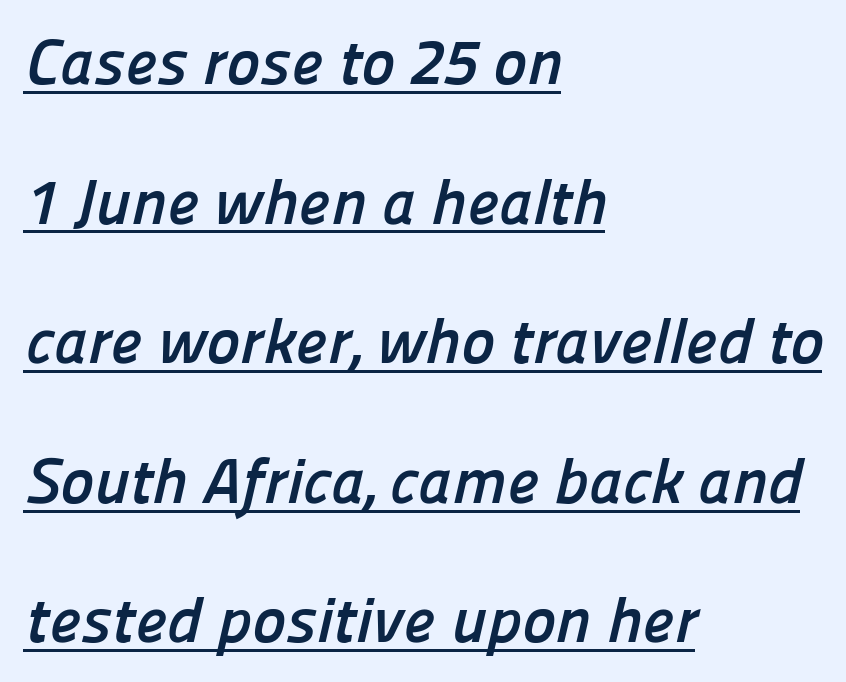
The image shows 64 px semibold sans-serif type; set left-aligned, loose line spacing (2.18x), normal letter spacing, underlined; low stroke contrast and a medium x-height.
